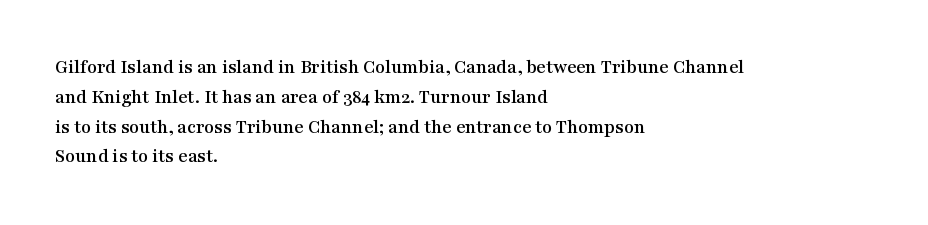
The image shows 20 px text type, upright; set left-aligned, normal line spacing (1.49x), normal letter spacing, not underlined.
